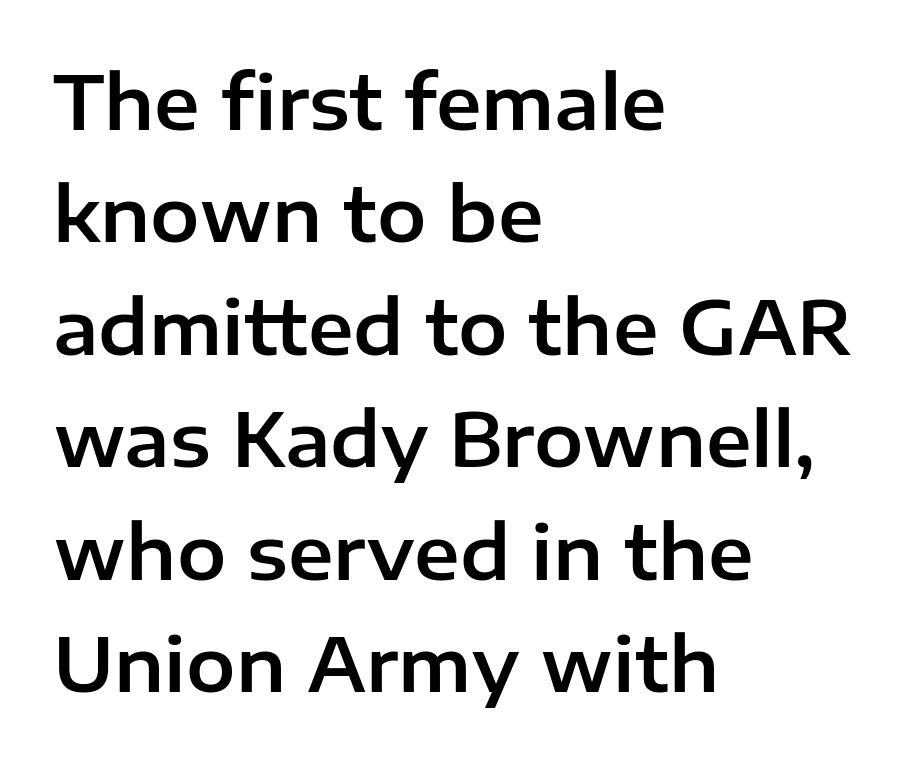
Q: Is the text italic (slanted)? A: No, it is upright.
Q: Is the typeface a serif or a sans-serif typeface? A: Sans-serif.
Q: Is the text underlined? A: No.
Q: How is the paragraph aligned? A: Left-aligned.
Q: Is the spacing between letters normal or unusually wide? A: Normal.
Q: Is the spacing between lines tight, normal or loose? A: Normal.
Q: Width (condensed, normal, or wide)? A: Normal.
Q: Stroke contrast? A: Low.
Q: x-height? A: Medium.
Q: Monospaced? A: No.
